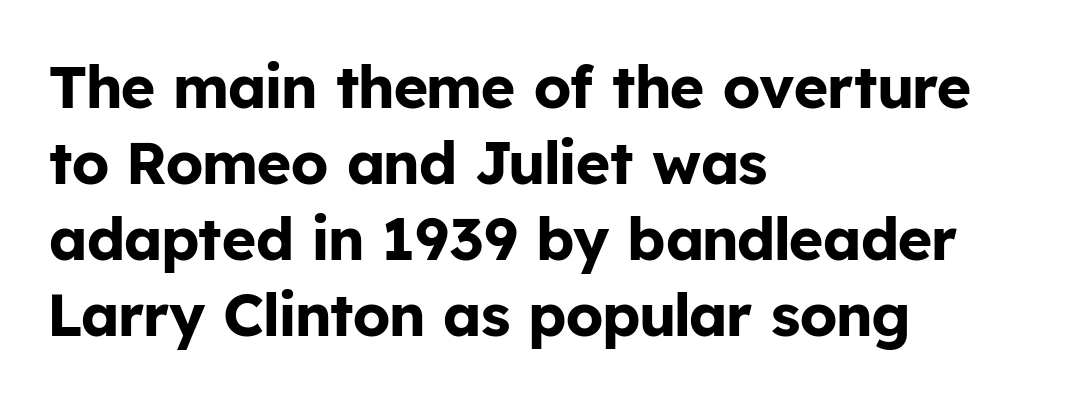
Clear beneath every line of the passage. Posture: upright roman. The gaps between neighbouring characters are ordinary and unremarkable. Regular leading.
